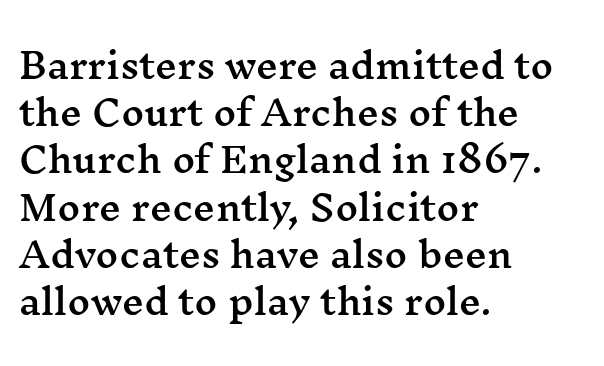
Q: Is the text italic (slanted)? A: No, it is upright.
Q: Is the typeface a serif or a sans-serif typeface? A: Serif.
Q: Is the text underlined? A: No.
Q: How is the paragraph aligned? A: Left-aligned.
Q: Is the spacing between letters normal or unusually wide? A: Normal.
Q: Is the spacing between lines tight, normal or loose? A: Normal.
Q: Width (condensed, normal, or wide)? A: Wide.
Q: Stroke contrast? A: Medium.
Q: x-height? A: Medium.
Q: Monospaced? A: No.
